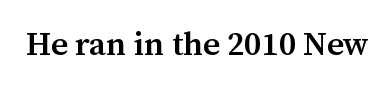
In terms of posture, this sample is upright. Proportional: the letters do not fall into vertical columns. What stands out about the letter spacing? Nothing — it is the standard amount. Observe the serifs anchoring each vertical stroke in this sample. The face used here is a semibold: visibly heavier than regular, lighter than bold. The space directly below the letters is spotless.
